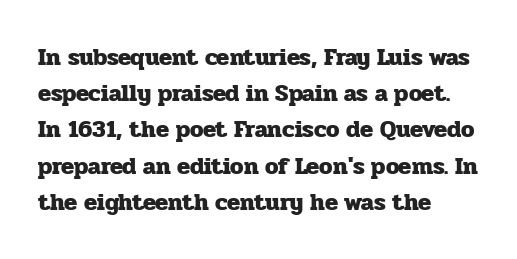
Q: Is the text bold? A: Yes.
Q: Is the text italic (slanted)? A: No, it is upright.
Q: Is the text underlined? A: No.
Q: How is the paragraph aligned? A: Left-aligned.
Q: Is the spacing between letters normal or unusually wide? A: Normal.
Q: Is the spacing between lines tight, normal or loose? A: Normal.
